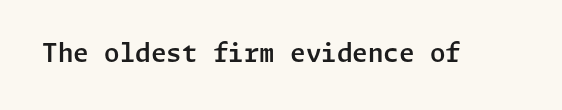
If you drew a line through each stem, it would be perfectly vertical. Characters follow at the spacing the type designer built in. The words here are not underlined.
